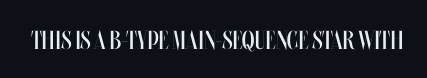
A roman cut, with each character standing at attention. Decoration check: the copy has no underline. The gaps between neighbouring characters are ordinary and unremarkable. Bold? No — there's no thickening of the strokes.
